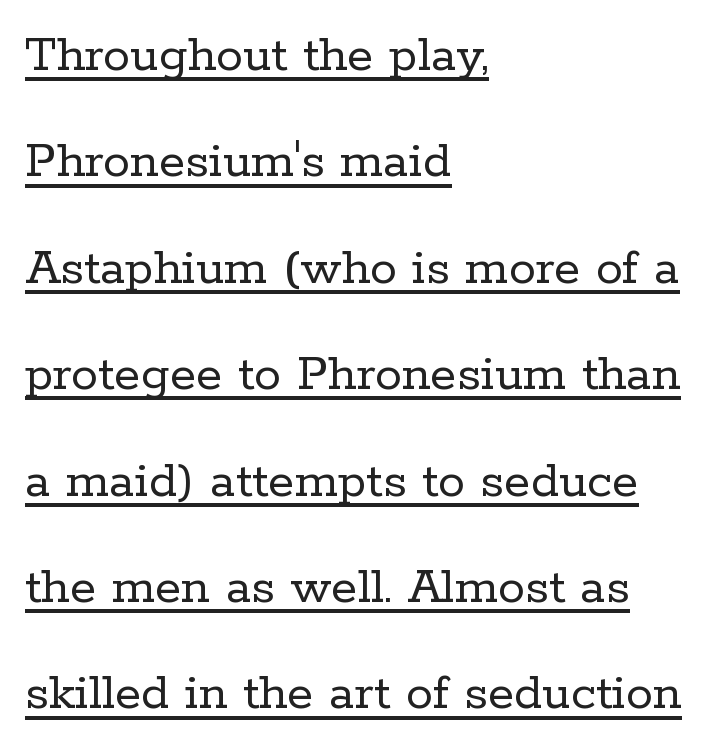
{"serif": "yes", "italic": "no", "bold": "no", "weight": "regular", "width": "normal", "stroke_contrast": "low", "x_height": "medium", "monospaced": "no", "underline": "yes", "align": "left", "line_spacing": "loose", "line_spacing_ratio": 1.97, "letter_spacing": "normal", "letter_spacing_em": 0.0, "glyph_px": 54}
